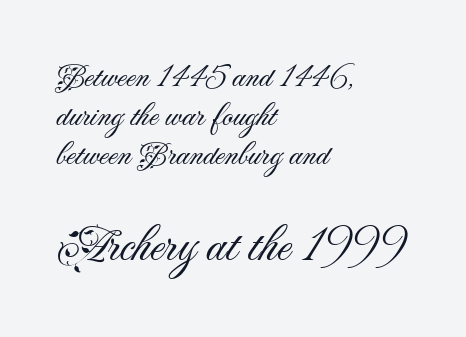
In CSS terms this would be text-align: left. Block two is the big one; block one sits smaller above it. Nothing sits at the stroke ends, so this counts as sans-serif. You could call the tracking neutral — neither tight nor loose. Beneath every word, the page is bare.
